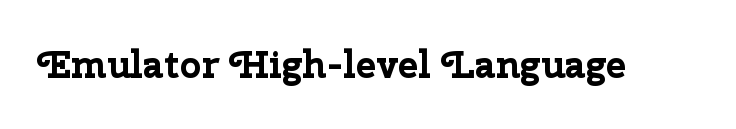
The text was rendered using a sans face with plain stroke endings. A typesetter would call this zero additional tracking. If you drew a line through each stem, it would be perfectly vertical. The rendering uses a bold face; every stroke is thick and dark. Descender tails drop into unmarked territory.
